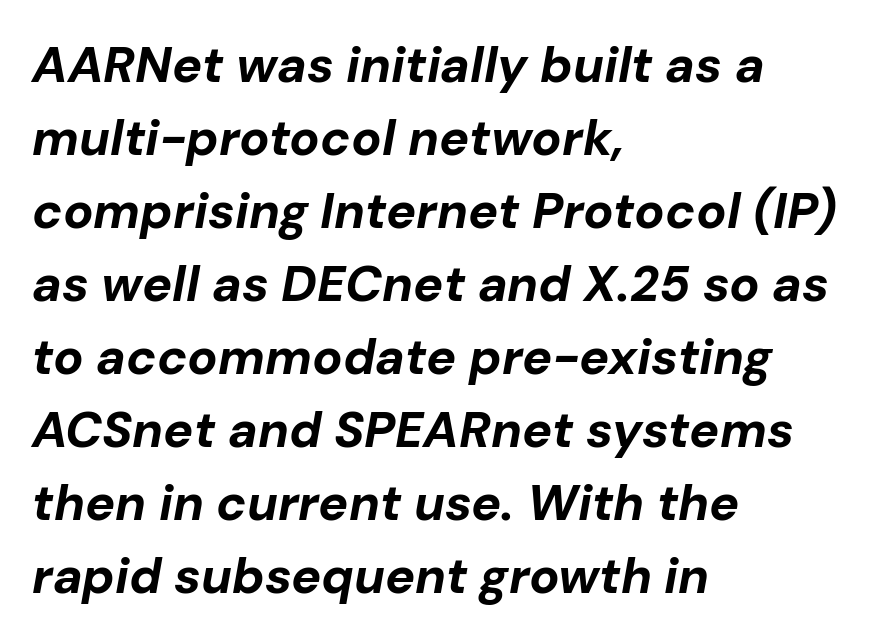
The image shows 50 px bold type, italic (leaning right); set left-aligned, normal line spacing (1.46x), normal letter spacing, not underlined; low stroke contrast and a medium x-height.
